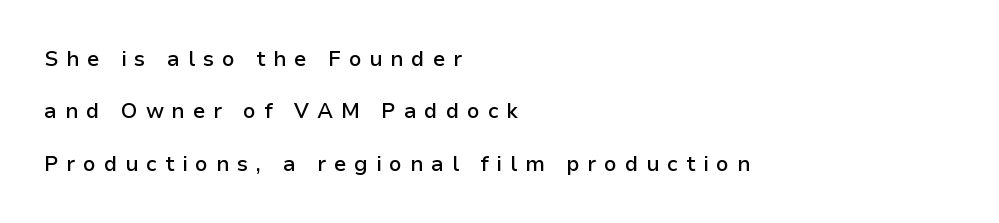
The image shows 21 px text type, upright; set left-aligned, loose line spacing (2.5x), unusually wide letter spacing (+0.37 em), not underlined.
